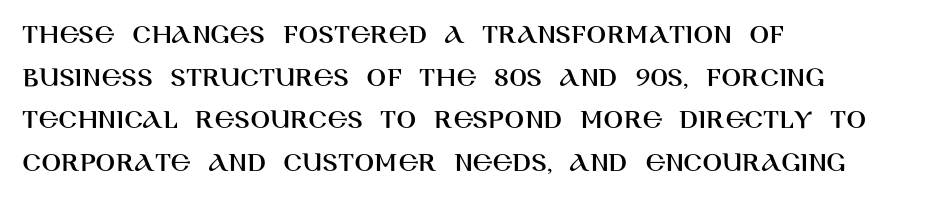
The image shows 29 px sans-serif type, upright; set left-aligned, normal line spacing (1.47x), normal letter spacing, not underlined; high stroke contrast and a large x-height.
